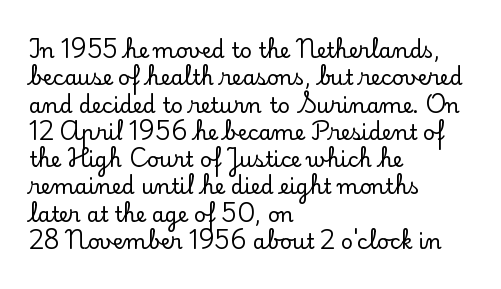
The image shows 21 px text type, upright; set left-aligned, normal line spacing (1.3x), normal letter spacing, not underlined.
